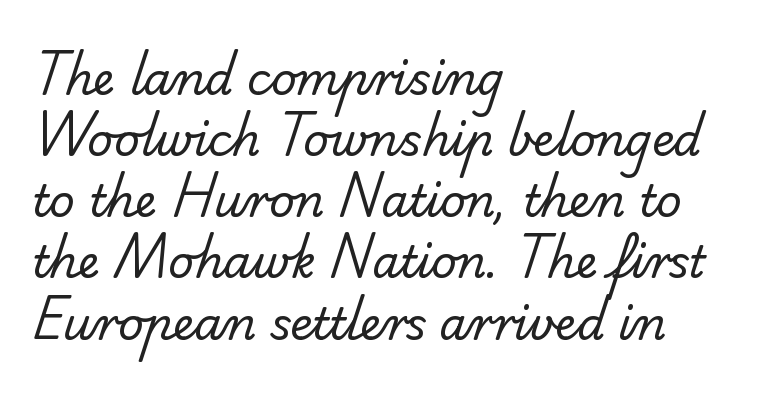
Q: Is the text bold? A: No.
Q: Is the typeface a serif or a sans-serif typeface? A: Sans-serif.
Q: Is the text underlined? A: No.
Q: How is the paragraph aligned? A: Left-aligned.
Q: Is the spacing between letters normal or unusually wide? A: Normal.
Q: Is the spacing between lines tight, normal or loose? A: Normal.
Q: Width (condensed, normal, or wide)? A: Normal.
Q: Stroke contrast? A: Low.
Q: x-height? A: Small.
Q: Monospaced? A: No.
